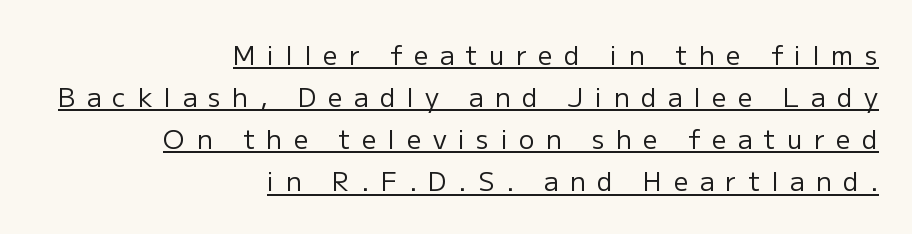
Q: Is the text bold? A: No.
Q: Is the text italic (slanted)? A: No, it is upright.
Q: Is the text underlined? A: Yes.
Q: How is the paragraph aligned? A: Right-aligned.
Q: Is the spacing between letters normal or unusually wide? A: Unusually wide.
Q: Is the spacing between lines tight, normal or loose? A: Normal.
